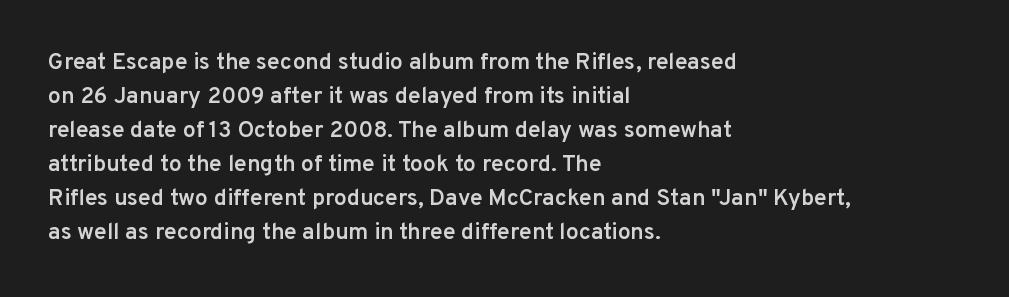
The image shows 23 px text type, upright; set left-aligned, normal line spacing (1.48x), normal letter spacing, not underlined.
